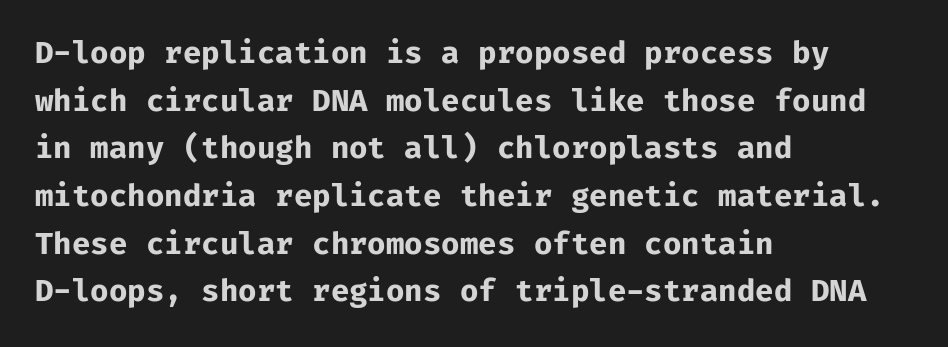
{"serif": "no", "italic": "no", "bold": "yes", "weight": "bold", "width": "normal", "stroke_contrast": "low", "x_height": "medium", "monospaced": "yes", "underline": "no", "align": "left", "line_spacing": "normal", "line_spacing_ratio": 1.59, "letter_spacing": "normal", "letter_spacing_em": 0.0, "glyph_px": 30}
